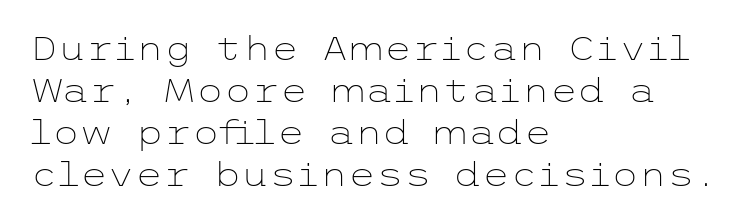
Q: Is the text bold? A: No.
Q: Is the text italic (slanted)? A: No, it is upright.
Q: Is the typeface a serif or a sans-serif typeface? A: Sans-serif.
Q: Is the text underlined? A: No.
Q: How is the paragraph aligned? A: Left-aligned.
Q: Is the spacing between letters normal or unusually wide? A: Normal.
Q: Is the spacing between lines tight, normal or loose? A: Normal.
Q: Width (condensed, normal, or wide)? A: Wide.
Q: Stroke contrast? A: Low.
Q: x-height? A: Medium.
